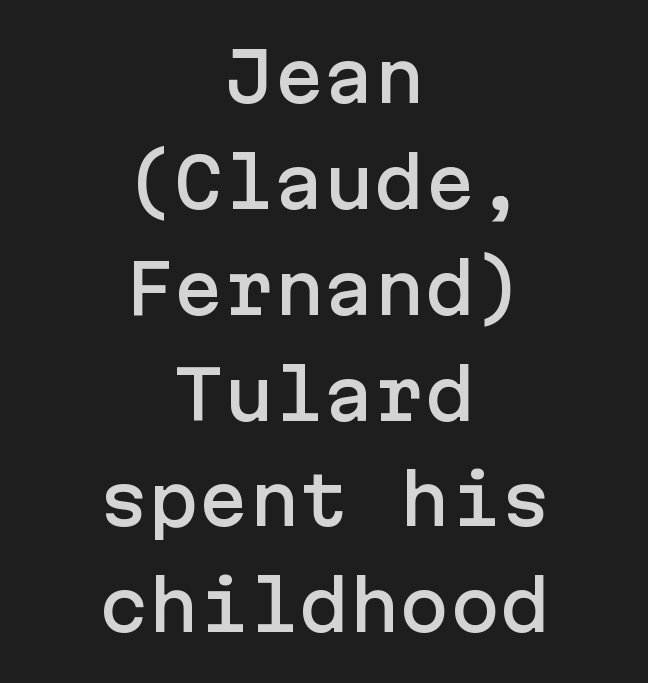
The image shows 67 px sans-serif type, upright; set centered, normal line spacing (1.58x), normal letter spacing, not underlined; low stroke contrast and a medium x-height.
